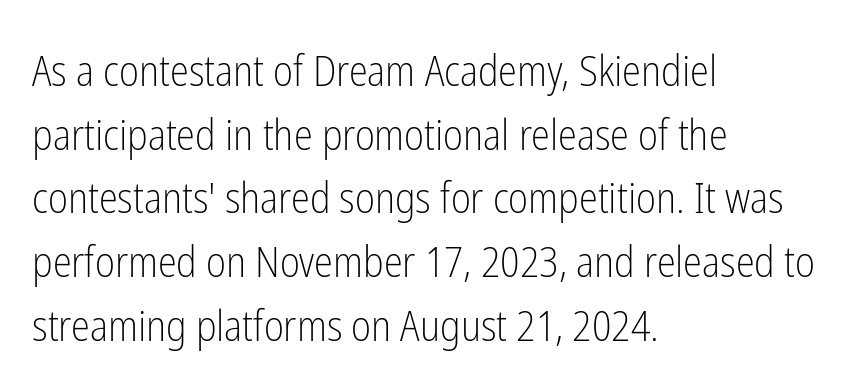
The specimen reads as upright at a glance. Each word holds together tightly as a unit, with standard inter-letter gaps. Stems and bowls with no extra thickness — not bold. Normally led — the rows are evenly, conventionally spaced. Lines of text with bare space underneath. Does the copy run flush right? No — it runs flush left.
